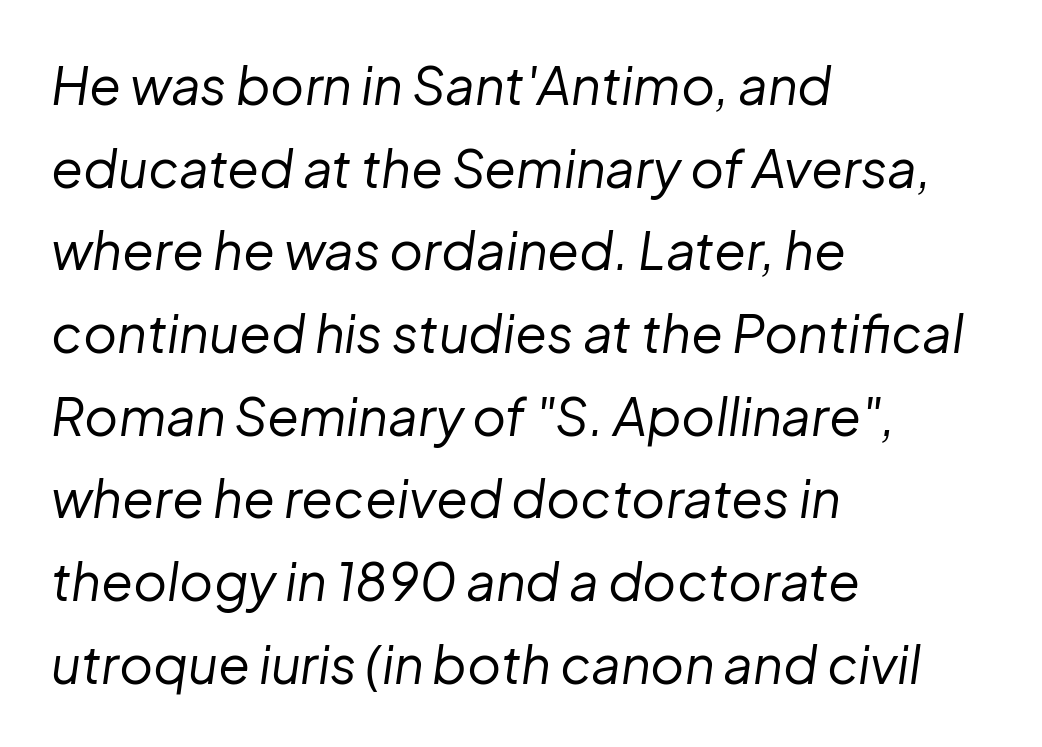
{"italic": "yes", "lean": "right", "slant_degrees": 8, "bold": "no", "weight": "regular", "width": "normal", "stroke_contrast": "low", "x_height": "medium", "monospaced": "no", "underline": "no", "align": "left", "line_spacing": "normal", "line_spacing_ratio": 1.59, "letter_spacing": "normal", "letter_spacing_em": 0.0, "glyph_px": 52}
